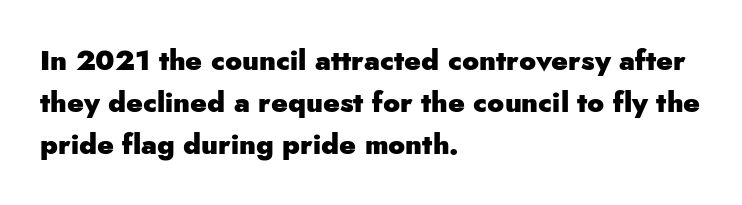
The image shows 28 px heavy sans-serif type, upright; set left-aligned, normal line spacing (1.5x), normal letter spacing, not underlined; low stroke contrast and a small x-height.
